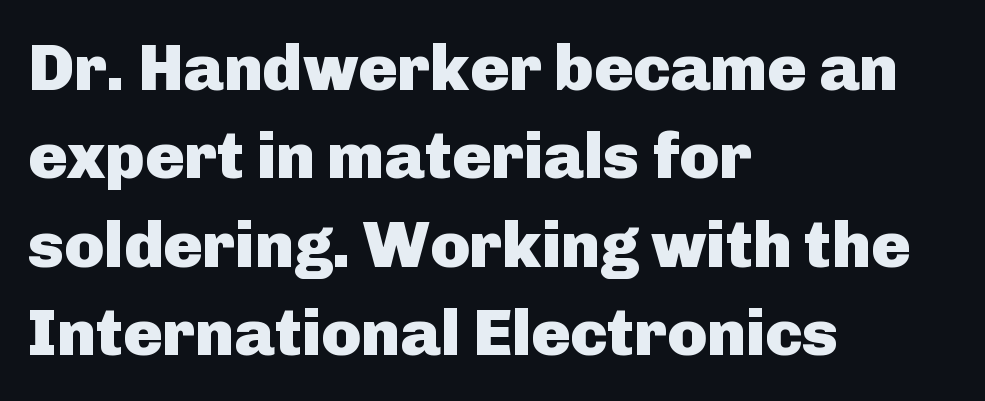
{"serif": "no", "italic": "no", "bold": "yes", "weight": "heavy", "width": "normal", "stroke_contrast": "low", "x_height": "medium", "monospaced": "no", "underline": "no", "align": "left", "line_spacing": "normal", "line_spacing_ratio": 1.36, "letter_spacing": "normal", "letter_spacing_em": 0.0, "glyph_px": 65}
